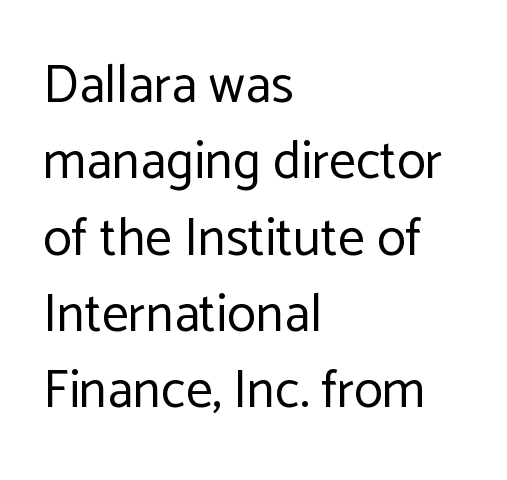
Q: Is the text bold? A: No.
Q: Is the text italic (slanted)? A: No, it is upright.
Q: Is the typeface a serif or a sans-serif typeface? A: Sans-serif.
Q: Is the text underlined? A: No.
Q: How is the paragraph aligned? A: Left-aligned.
Q: Is the spacing between letters normal or unusually wide? A: Normal.
Q: Is the spacing between lines tight, normal or loose? A: Normal.
Q: Width (condensed, normal, or wide)? A: Normal.
Q: Stroke contrast? A: Low.
Q: x-height? A: Medium.
Q: Monospaced? A: No.
